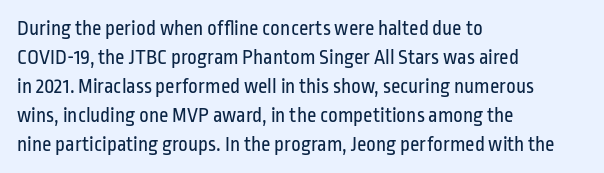
Letters rest on an invisible, unmarked baseline. Heaviness? Minimal to ordinary, like unemphasized prose. The rendering anchors every line to the left-hand side. The line-height multiplier appears to be the usual default.
